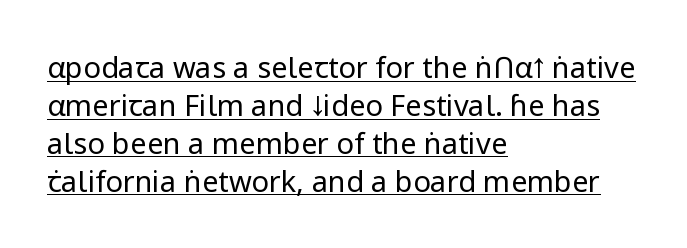
The image shows 29 px regular-weight sans-serif type, upright; set left-aligned, normal line spacing (1.31x), normal letter spacing, underlined; low stroke contrast and a medium x-height.
